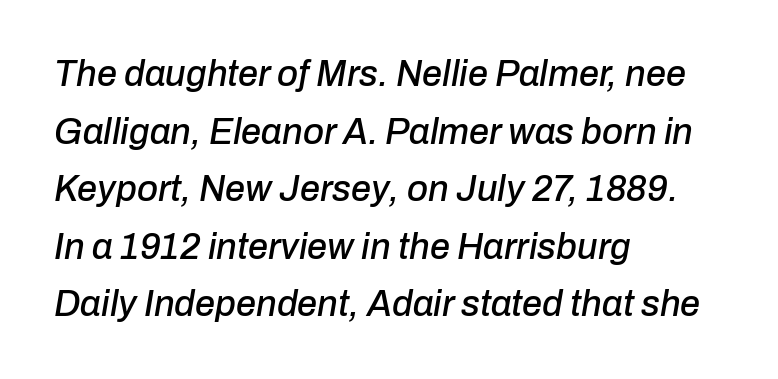
Q: Is the text italic (slanted)? A: Yes, it leans right by about 10 degrees.
Q: Is the text underlined? A: No.
Q: How is the paragraph aligned? A: Left-aligned.
Q: Is the spacing between letters normal or unusually wide? A: Normal.
Q: Is the spacing between lines tight, normal or loose? A: Normal.
Q: Width (condensed, normal, or wide)? A: Normal.
Q: Stroke contrast? A: Low.
Q: x-height? A: Medium.
Q: Monospaced? A: No.
